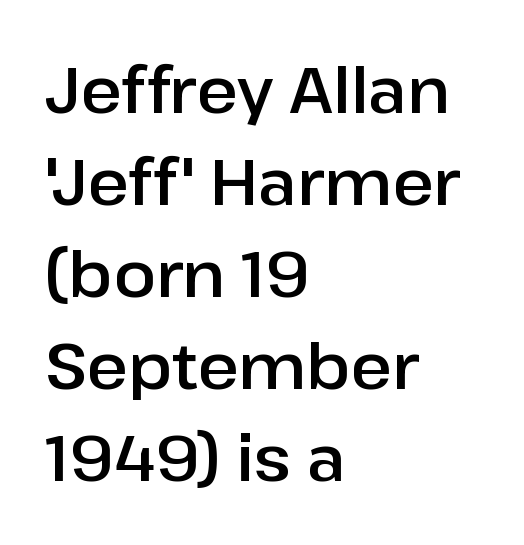
{"serif": "no", "italic": "no", "width": "normal", "stroke_contrast": "low", "x_height": "medium", "monospaced": "no", "underline": "no", "align": "left", "line_spacing": "normal", "line_spacing_ratio": 1.46, "letter_spacing": "normal", "letter_spacing_em": 0.0, "glyph_px": 63}
